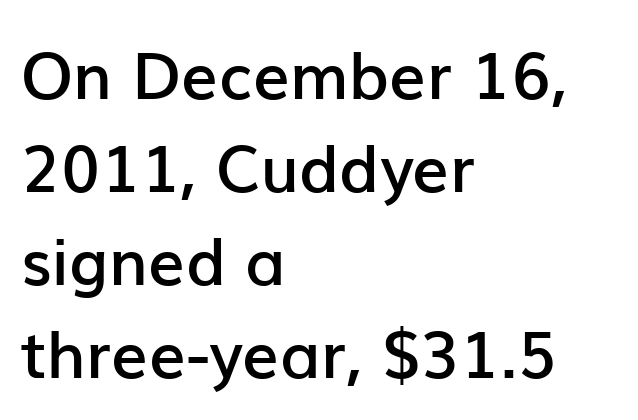
Q: Is the text bold? A: Semi-bold.
Q: Is the text italic (slanted)? A: No, it is upright.
Q: Is the typeface a serif or a sans-serif typeface? A: Sans-serif.
Q: Is the text underlined? A: No.
Q: How is the paragraph aligned? A: Left-aligned.
Q: Is the spacing between letters normal or unusually wide? A: Normal.
Q: Is the spacing between lines tight, normal or loose? A: Normal.
Q: Width (condensed, normal, or wide)? A: Normal.
Q: Stroke contrast? A: Low.
Q: x-height? A: Medium.
Q: Monospaced? A: No.
